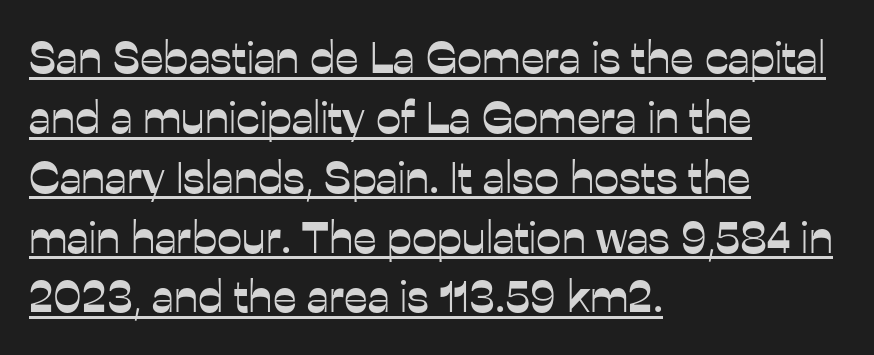
Q: Is the text italic (slanted)? A: No, it is upright.
Q: Is the typeface a serif or a sans-serif typeface? A: Sans-serif.
Q: Is the text underlined? A: Yes.
Q: How is the paragraph aligned? A: Left-aligned.
Q: Is the spacing between letters normal or unusually wide? A: Normal.
Q: Is the spacing between lines tight, normal or loose? A: Normal.
Q: Width (condensed, normal, or wide)? A: Normal.
Q: Stroke contrast? A: Low.
Q: x-height? A: Medium.
Q: Monospaced? A: No.
